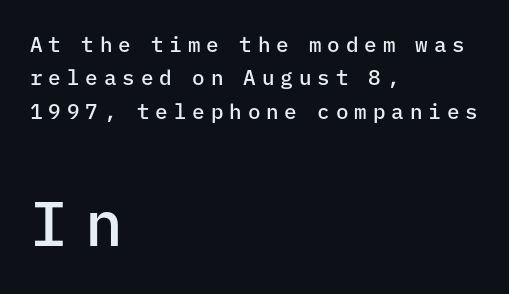
The image shows 63 px semibold sans-serif type, upright, monospaced; set left-aligned, normal line spacing (1.59x), unusually wide letter spacing (+0.28 em), not underlined; the second (bottom) block is 3.0x larger; low stroke contrast and a medium x-height.
